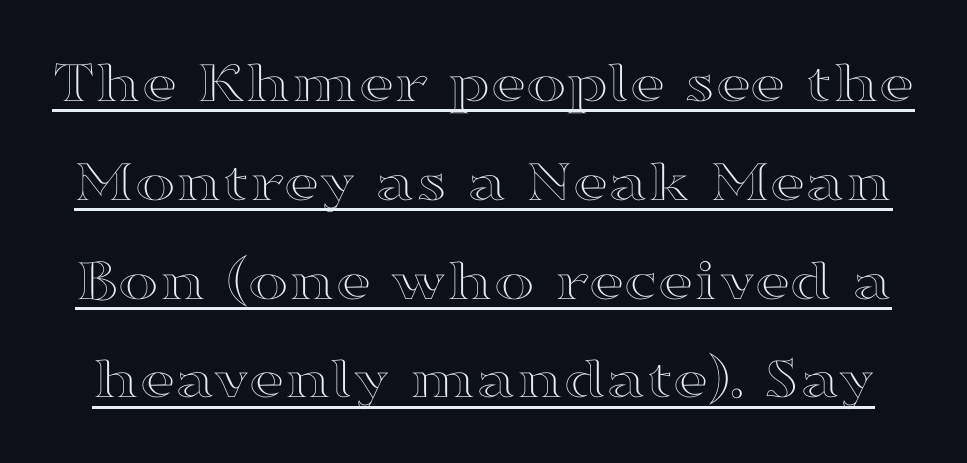
The image shows 61 px wide type, upright; set normal line spacing (1.62x), normal letter spacing, underlined; a medium x-height.
